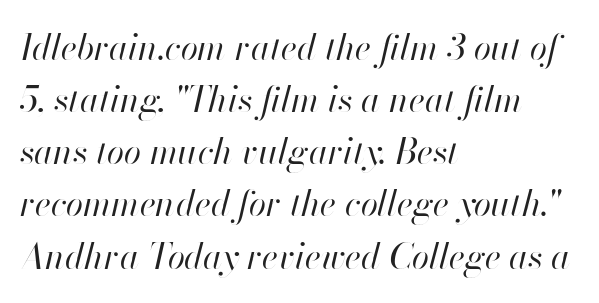
The image shows 35 px regular-weight type, italic (leaning right); set left-aligned, normal line spacing (1.49x), normal letter spacing, not underlined; high stroke contrast and a small x-height.
